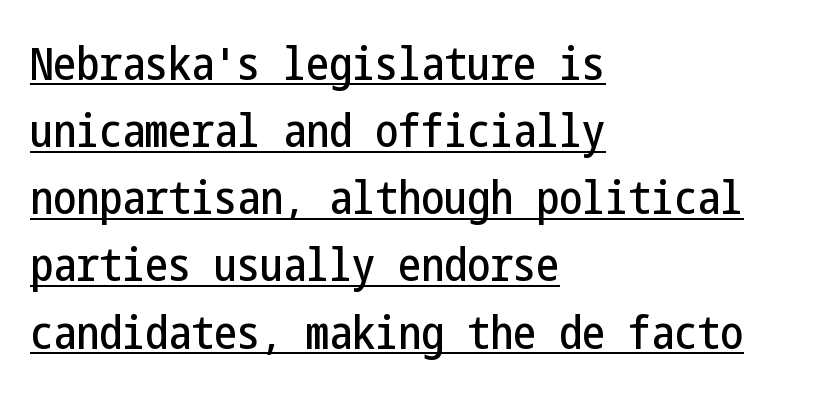
The image shows 46 px condensed sans-serif type, upright; set left-aligned, normal line spacing (1.46x), normal letter spacing, underlined; low stroke contrast and a medium x-height.
